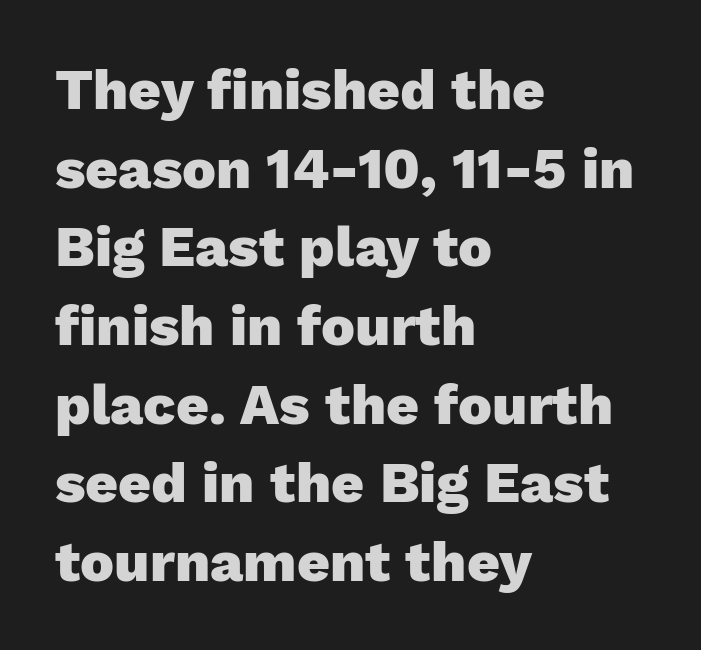
Q: Is the text bold? A: Yes.
Q: Is the text italic (slanted)? A: No, it is upright.
Q: Is the typeface a serif or a sans-serif typeface? A: Sans-serif.
Q: Is the text underlined? A: No.
Q: How is the paragraph aligned? A: Left-aligned.
Q: Is the spacing between letters normal or unusually wide? A: Normal.
Q: Is the spacing between lines tight, normal or loose? A: Normal.
Q: Width (condensed, normal, or wide)? A: Normal.
Q: Stroke contrast? A: Low.
Q: x-height? A: Medium.
Q: Monospaced? A: No.
